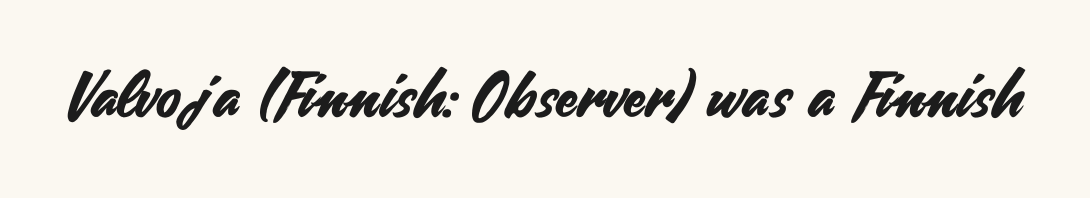
Underline: absent. Between one letter and the next there's only the usual sliver of space. A typesetter would label this face a sans. Think of a printed novel: that variable character pitch is what you see here.
